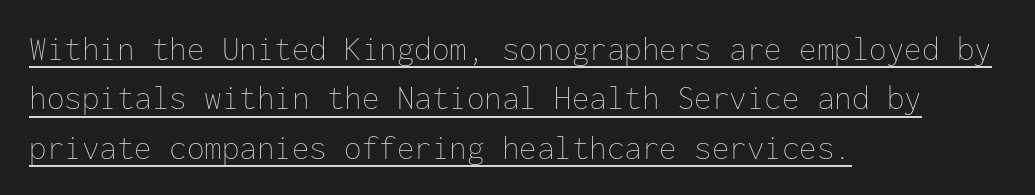
The image shows 35 px thin type, upright, monospaced; set left-aligned, normal line spacing (1.41x), normal letter spacing, underlined; low stroke contrast and a medium x-height.
